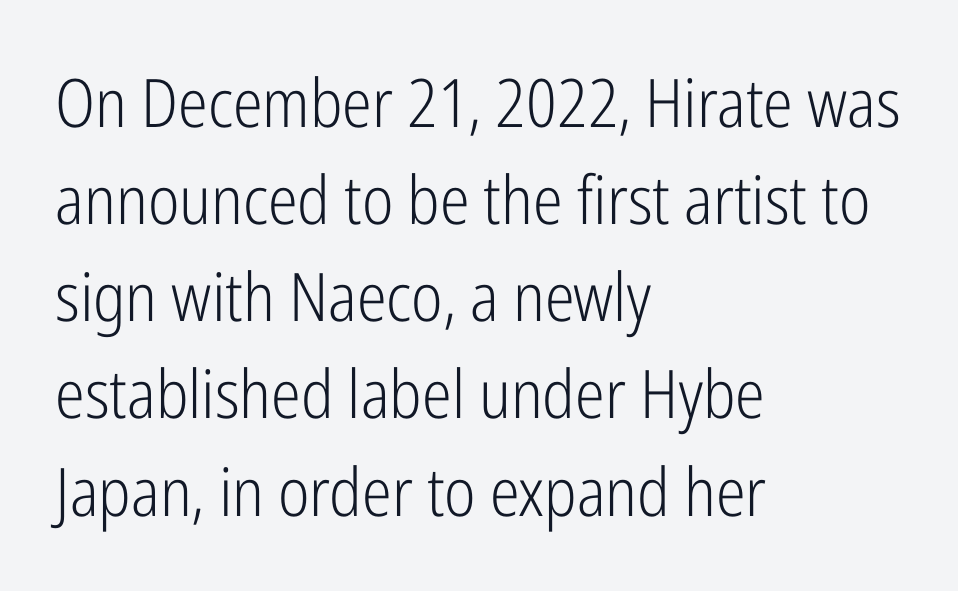
This sample is left-justified, so line endings fall wherever the words run out. Tracking here is standard; glyphs follow each other at the usual distance. Nope, no serifs anywhere on these letters. Leading: standard.
